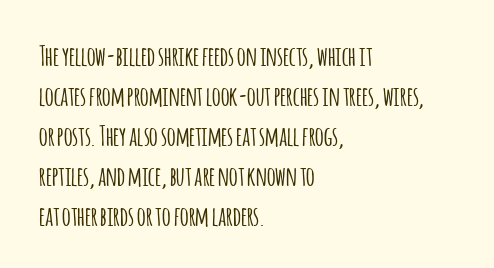
Q: Is the text italic (slanted)? A: No, it is upright.
Q: Is the text underlined? A: No.
Q: How is the paragraph aligned? A: Left-aligned.
Q: Is the spacing between letters normal or unusually wide? A: Normal.
Q: Is the spacing between lines tight, normal or loose? A: Normal.
